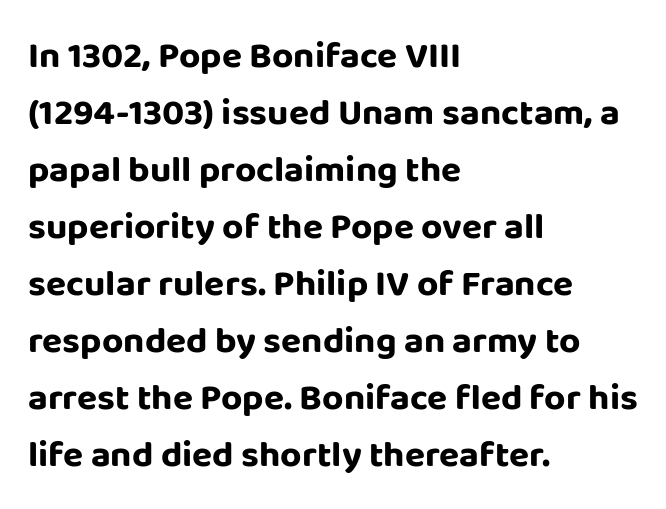
The image shows 37 px bold sans-serif type, upright; set left-aligned, normal line spacing (1.54x), normal letter spacing, not underlined; low stroke contrast and a large x-height.
